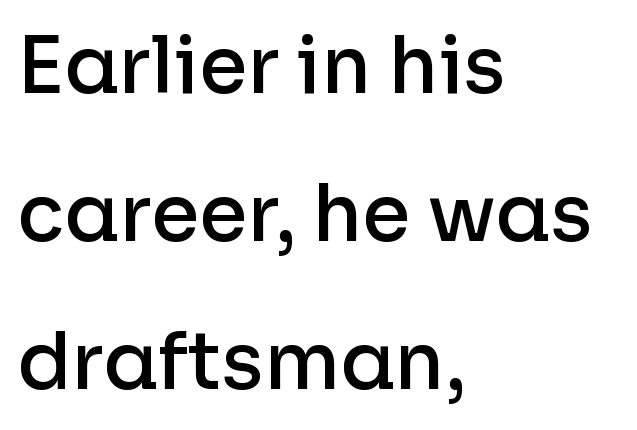
The rendering uses a semibold face; strokes are thickened but not to full bold. Posture: vertical. Each word holds together tightly as a unit, with standard inter-letter gaps. Character widths vary here, with narrow letters taking less room than wide ones. A great deal of white space separates one row of letters from the next.
